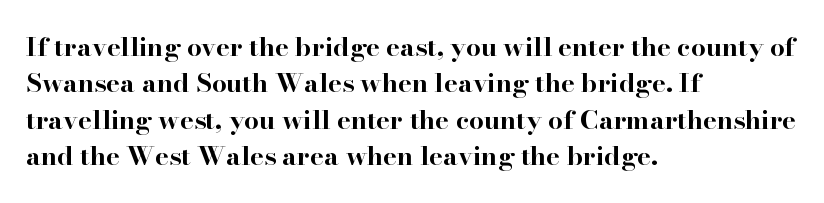
Q: Is the text bold? A: Yes.
Q: Is the text italic (slanted)? A: No, it is upright.
Q: Is the text underlined? A: No.
Q: How is the paragraph aligned? A: Left-aligned.
Q: Is the spacing between letters normal or unusually wide? A: Normal.
Q: Is the spacing between lines tight, normal or loose? A: Normal.
